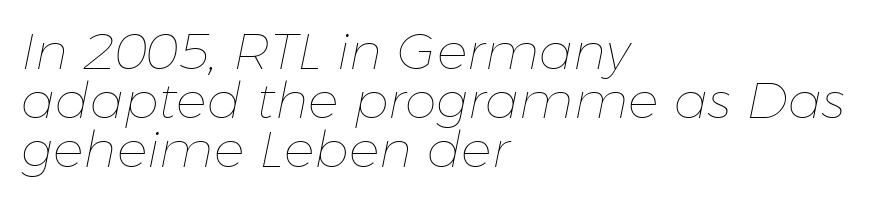
{"italic": "yes", "lean": "right", "slant_degrees": 11, "bold": "no", "weight": "thin", "width": "normal", "stroke_contrast": "low", "x_height": "medium", "monospaced": "no", "underline": "no", "align": "left", "line_spacing": "tight", "line_spacing_ratio": 0.96, "letter_spacing": "normal", "letter_spacing_em": 0.0, "glyph_px": 51}
